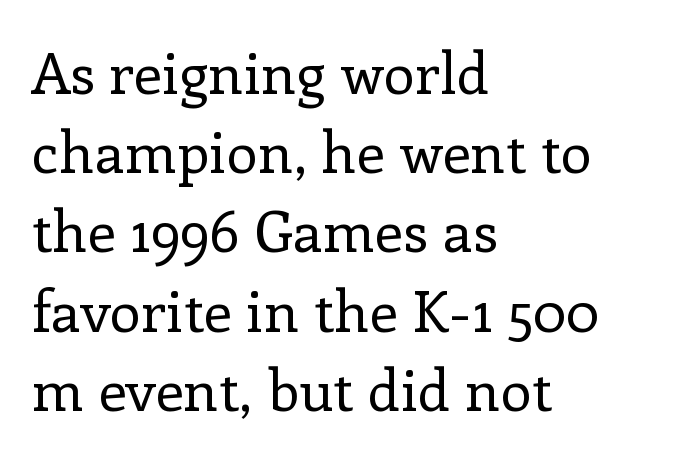
The characters are drawn with everyday or finer stroke widths. A typesetter would call this zero additional tracking. Alignment: flush left. You could not count columns in this text — the font is proportionally spaced. The characters display serif detailing at their extremities.
